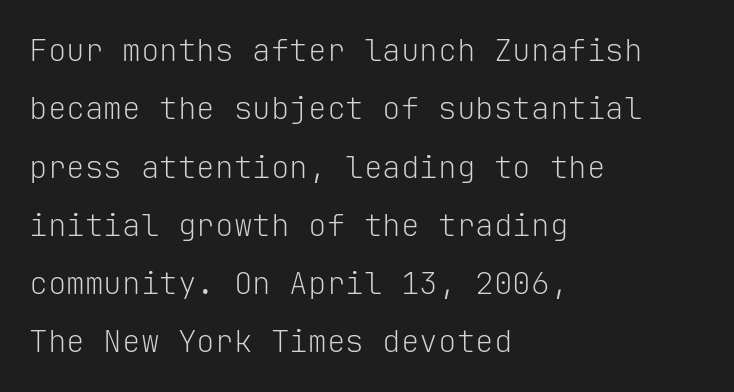
{"serif": "no", "italic": "no", "bold": "no", "weight": "light", "width": "normal", "stroke_contrast": "low", "x_height": "medium", "monospaced": "yes", "underline": "no", "align": "left", "line_spacing_ratio": 1.88, "letter_spacing": "normal", "letter_spacing_em": 0.0, "glyph_px": 31}
